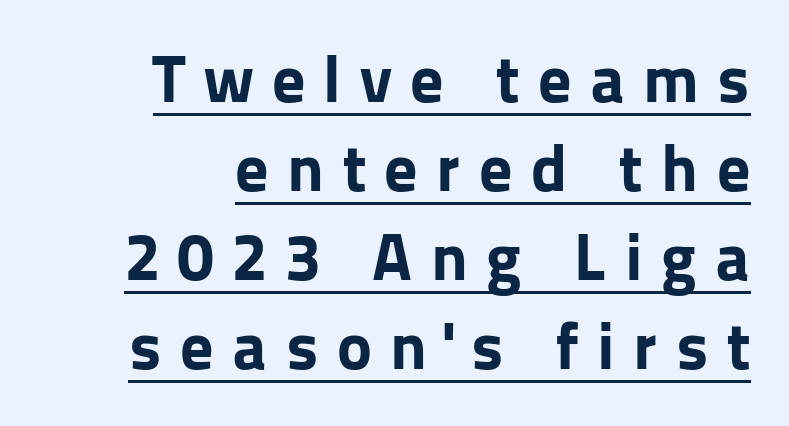
Q: Is the text bold? A: Yes.
Q: Is the text italic (slanted)? A: No, it is upright.
Q: Is the typeface a serif or a sans-serif typeface? A: Sans-serif.
Q: Is the text underlined? A: Yes.
Q: How is the paragraph aligned? A: Right-aligned.
Q: Is the spacing between letters normal or unusually wide? A: Unusually wide.
Q: Is the spacing between lines tight, normal or loose? A: Normal.
Q: Width (condensed, normal, or wide)? A: Normal.
Q: Stroke contrast? A: Low.
Q: x-height? A: Medium.
Q: Monospaced? A: No.
